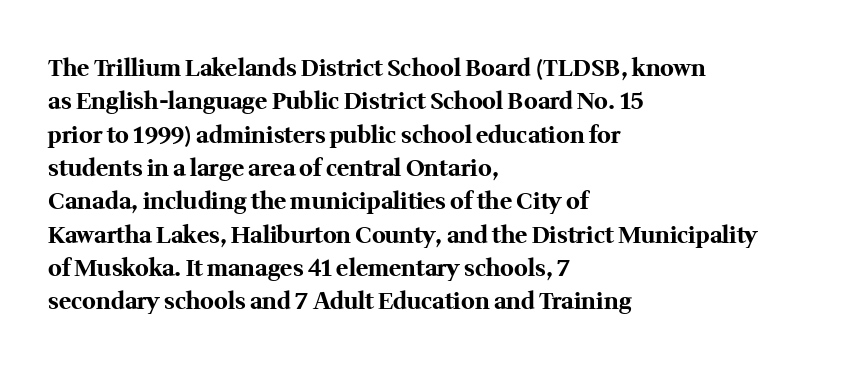
The image shows 23 px bold type, upright; set left-aligned, normal line spacing (1.45x), normal letter spacing, not underlined.
